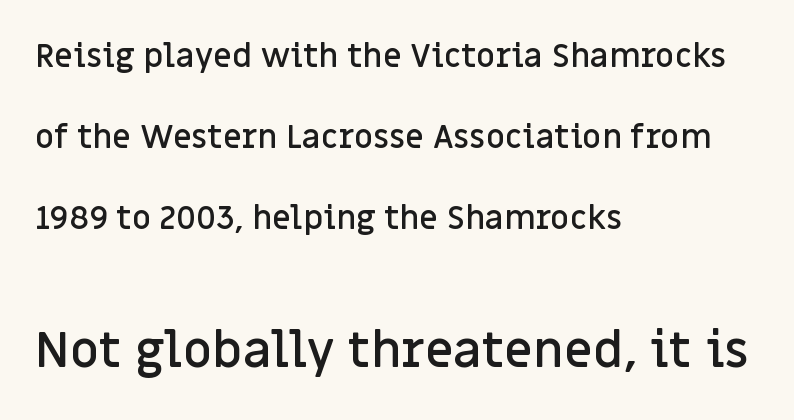
Size hierarchy here favors the trailing block over the leading one. Character widths vary here, with narrow letters taking less room than wide ones. In terms of letterspacing, this is plain default setting. Unmarked baselines from the first word to the last. When letters stand straight like this, we call the style roman or upright.
